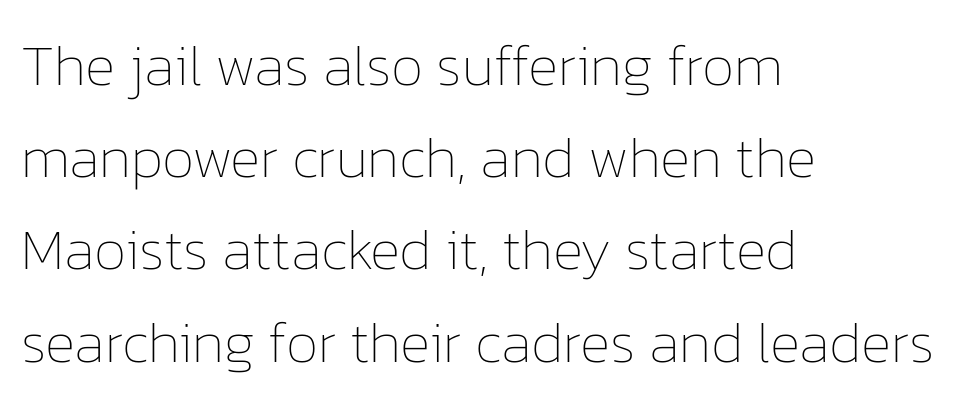
{"italic": "no", "bold": "no", "weight": "thin", "width": "normal", "stroke_contrast": "low", "x_height": "medium", "monospaced": "no", "underline": "no", "align": "left", "line_spacing": "normal", "line_spacing_ratio": 1.59, "letter_spacing": "normal", "letter_spacing_em": 0.0, "glyph_px": 58}
